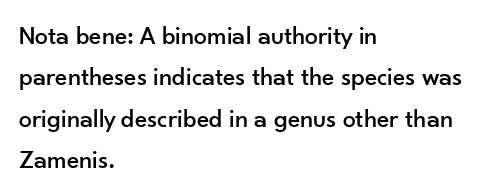
The image shows 26 px text type, upright; set left-aligned, normal line spacing (1.59x), normal letter spacing, not underlined.
